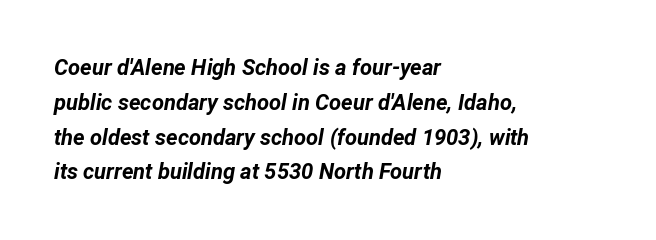
The image shows 22 px bold type, italic (leaning right); set left-aligned, normal line spacing (1.58x), normal letter spacing, not underlined.
